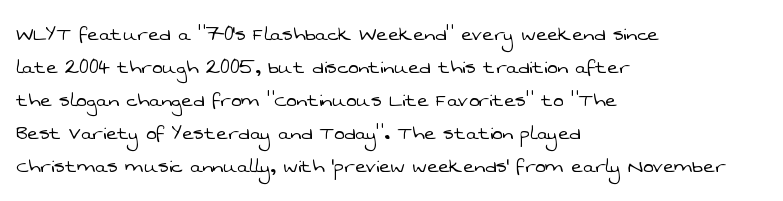
The image shows 24 px text type; set left-aligned, normal line spacing (1.38x), normal letter spacing, not underlined.
